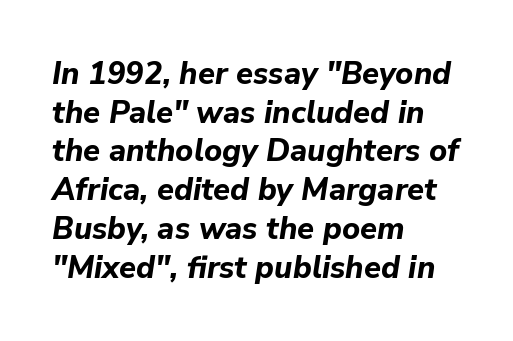
Beneath every word, the page is bare. The line-height multiplier appears to be the usual default. Glyph-to-glyph distance matches everyday printed text. Strokes here are thick enough to call this a true bold. One-word summary of the alignment: left.
